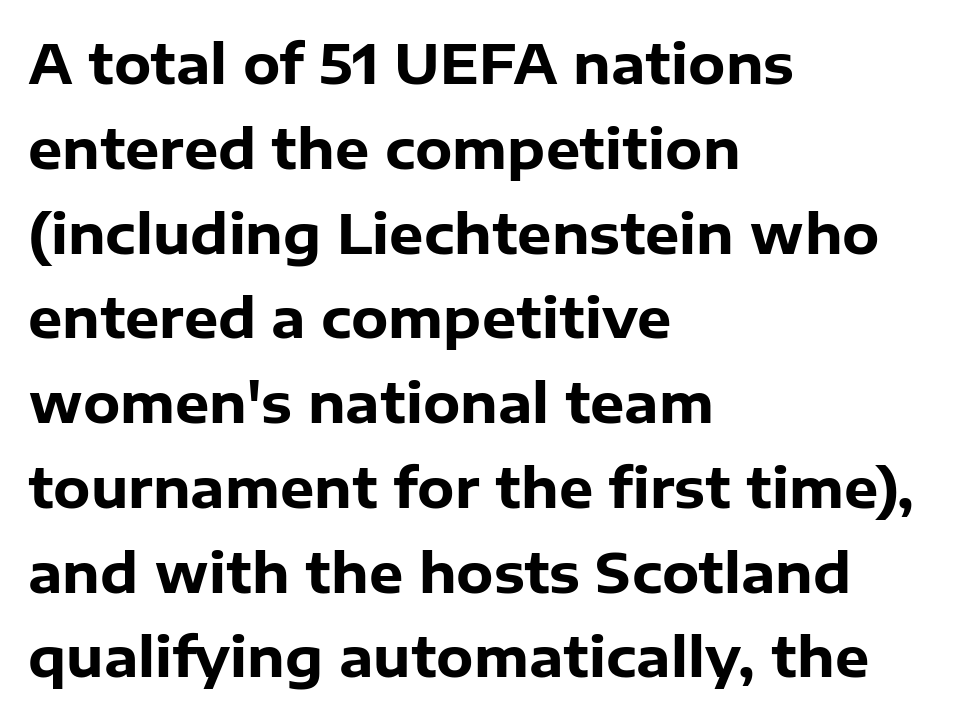
Q: Is the text bold? A: Yes.
Q: Is the text italic (slanted)? A: No, it is upright.
Q: Is the typeface a serif or a sans-serif typeface? A: Sans-serif.
Q: Is the text underlined? A: No.
Q: How is the paragraph aligned? A: Left-aligned.
Q: Is the spacing between letters normal or unusually wide? A: Normal.
Q: Is the spacing between lines tight, normal or loose? A: Normal.
Q: Width (condensed, normal, or wide)? A: Normal.
Q: Stroke contrast? A: Low.
Q: x-height? A: Medium.
Q: Monospaced? A: No.
